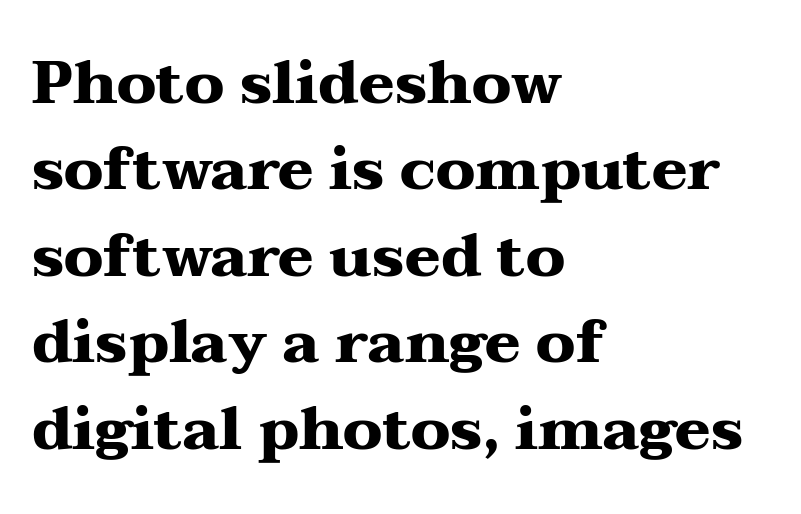
{"serif": "yes", "italic": "no", "bold": "yes", "weight": "heavy", "width": "wide", "stroke_contrast": "medium", "x_height": "medium", "monospaced": "no", "underline": "no", "align": "left", "line_spacing": "normal", "line_spacing_ratio": 1.44, "letter_spacing": "normal", "letter_spacing_em": 0.0, "glyph_px": 60}
